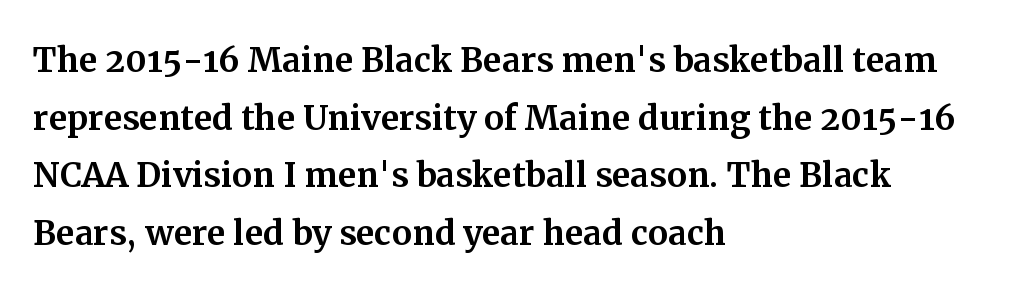
{"serif": "yes", "italic": "no", "width": "normal", "stroke_contrast": "medium", "x_height": "medium", "monospaced": "no", "underline": "no", "align": "left", "line_spacing": "normal", "line_spacing_ratio": 1.28, "letter_spacing": "normal", "letter_spacing_em": 0.0, "glyph_px": 45}
